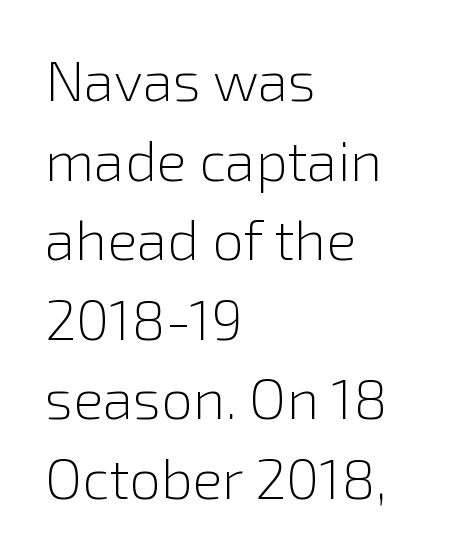
Every stem runs plumb, perpendicular to the baseline. Counters stay open thanks to moderate or lighter strokes. Line beginnings align vertically; line endings do not. The passage shown is typed in a proportional face where columns would drift. Baseline-to-baseline distance is the conventional proportion of letter height.
